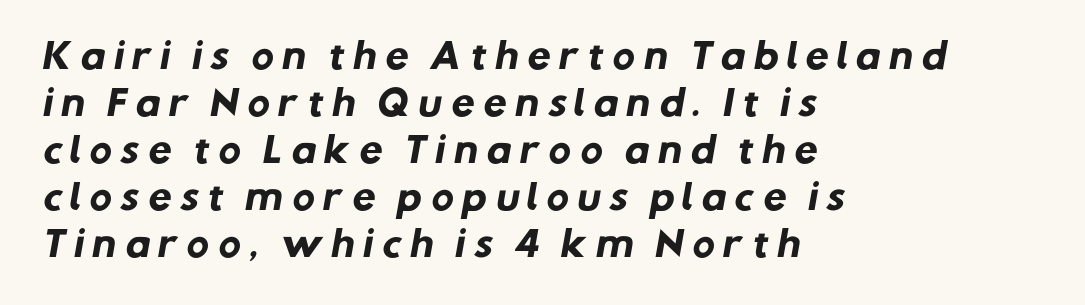
You could not count columns in this text — the font is proportionally spaced. Horizontal bands of white between lines are of average thickness. The glyphs have the mass of a bold cut. A sans-serif font was chosen for this passage. Underlining? Definitely not there.
